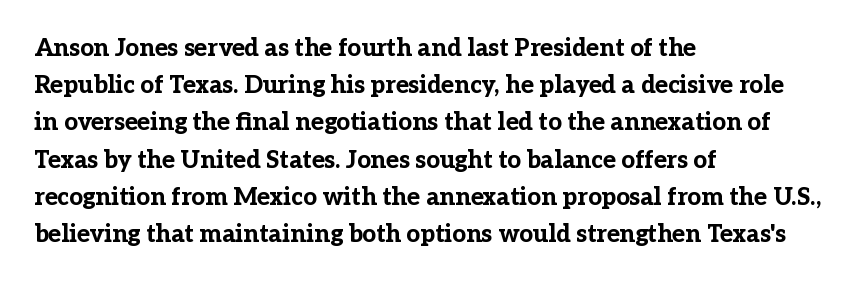
{"italic": "no", "bold": "yes", "underline": "no", "align": "left", "line_spacing": "normal", "line_spacing_ratio": 1.55, "letter_spacing": "normal", "letter_spacing_em": 0.0, "glyph_px": 24}
